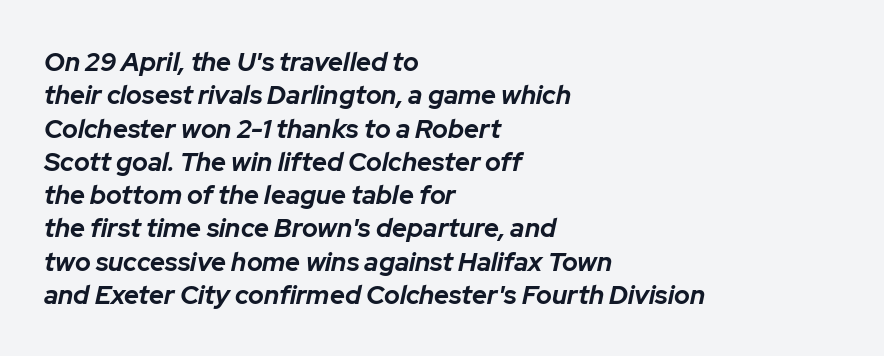
Horizontal alignment here is leftward, the default for most running prose. The letters are bold, with thick, heavy strokes. This sample keeps an unexceptional amount of space between lines. Words float on clear page, feet unadorned. The text carries the slant typical of an italic or oblique font. The passage shown has conventional tracking throughout.
